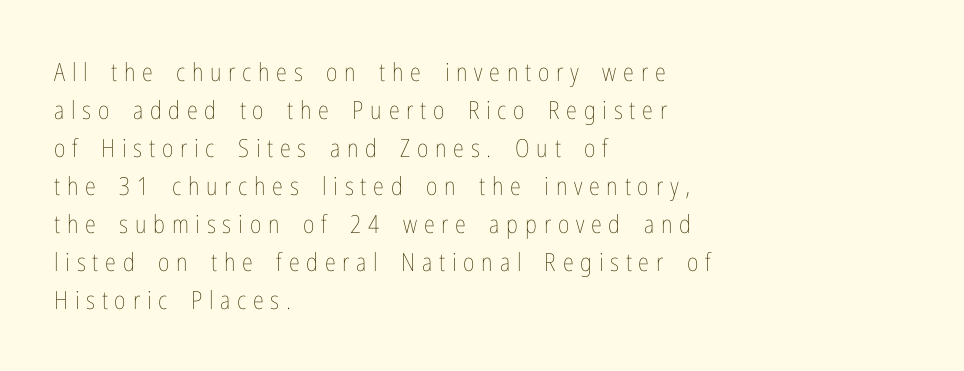
Q: Is the text bold? A: No.
Q: Is the text italic (slanted)? A: No, it is upright.
Q: Is the text underlined? A: No.
Q: How is the paragraph aligned? A: Left-aligned.
Q: Is the spacing between letters normal or unusually wide? A: Unusually wide.
Q: Is the spacing between lines tight, normal or loose? A: Normal.
